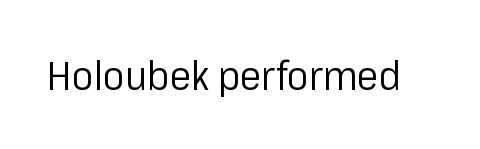
Q: Is the text bold? A: No.
Q: Is the text italic (slanted)? A: No, it is upright.
Q: Is the typeface a serif or a sans-serif typeface? A: Sans-serif.
Q: Is the text underlined? A: No.
Q: Is the spacing between letters normal or unusually wide? A: Normal.
Q: Width (condensed, normal, or wide)? A: Normal.
Q: Stroke contrast? A: Low.
Q: x-height? A: Medium.
Q: Monospaced? A: No.
